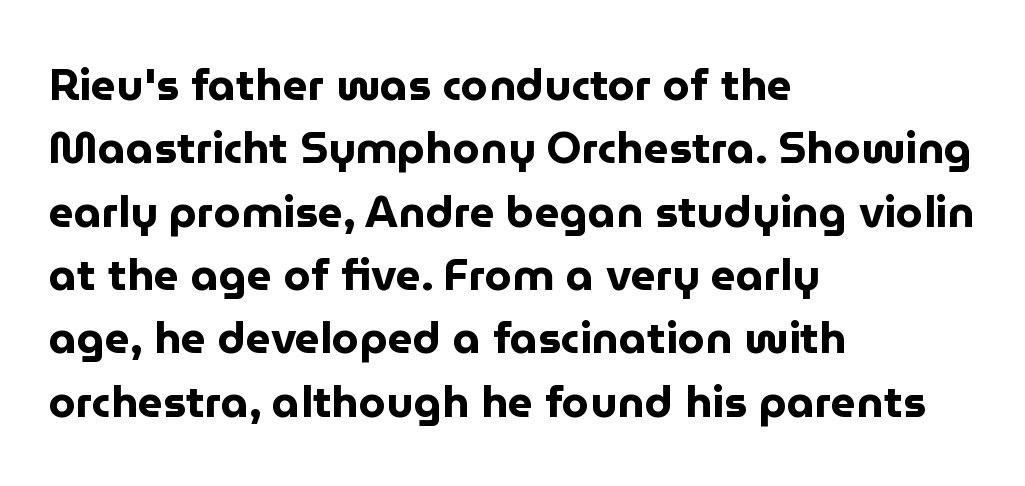
Where is the straight margin? On the left. The lettering holds an erect, upright posture throughout. Note the varied advance widths — an 'i' is clearly narrower than an 'm'. The space beneath each line is pristine and unruled. Check where the strokes stop: nothing finishes them off — pure sans.
